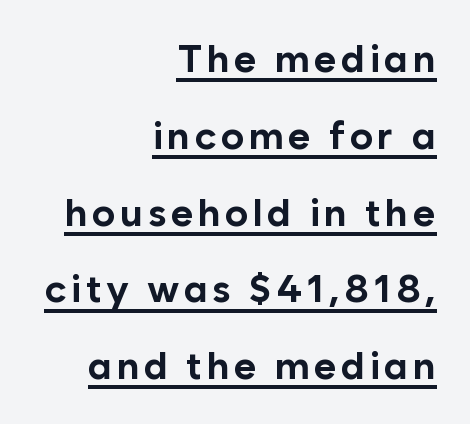
No feet cap the strokes, marking this as sans-serif type. Each letter keeps its own natural width here, so spacing adapts to shape. Posture: vertical. The face used here appears with an underline applied. The space between consecutive lines is lavish. The passage is arranged like a letterhead date or caption credit — flush right.
